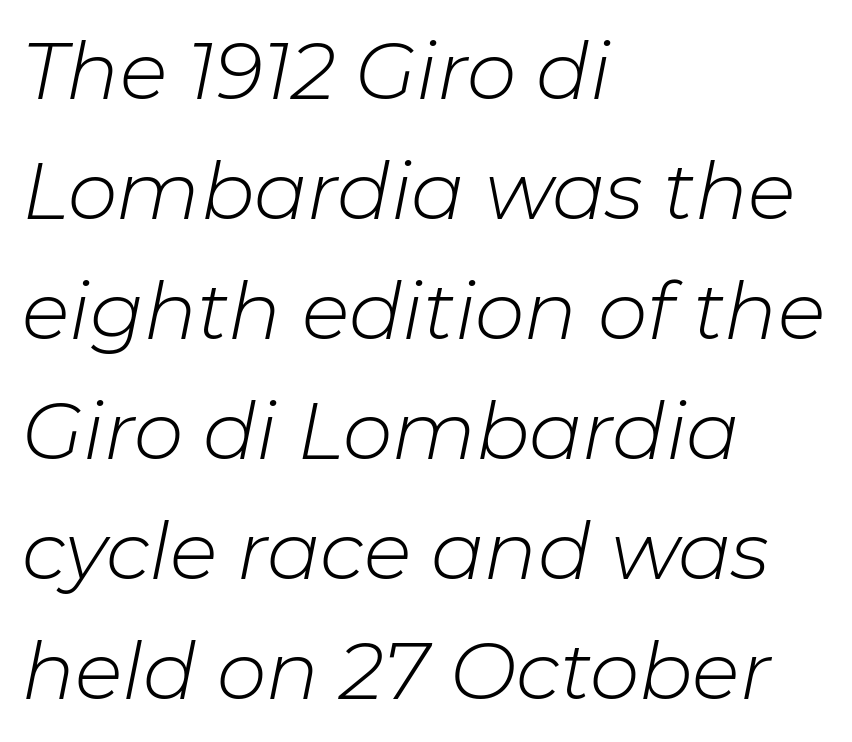
{"italic": "yes", "lean": "right", "slant_degrees": 11, "bold": "no", "weight": "light", "width": "normal", "stroke_contrast": "low", "x_height": "medium", "monospaced": "no", "underline": "no", "align": "left", "line_spacing": "normal", "line_spacing_ratio": 1.52, "letter_spacing": "normal", "letter_spacing_em": 0.0, "glyph_px": 79}
